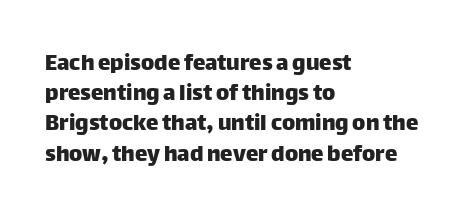
{"italic": "no", "underline": "no", "align": "left", "line_spacing_ratio": 1.21, "letter_spacing": "normal", "letter_spacing_em": 0.0, "glyph_px": 25}
